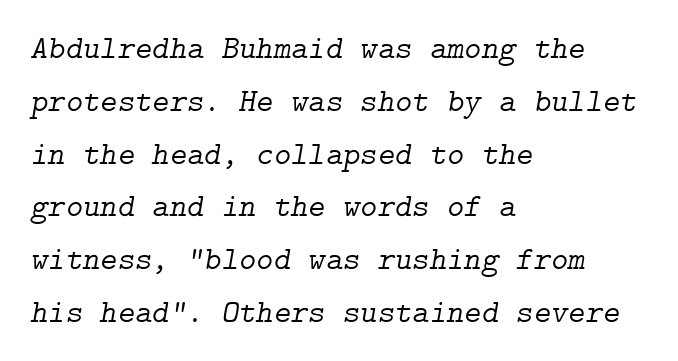
The letters carry serifs — small finishing strokes at the ends of their stems. This is not heavy type; no bold has been used. How are the letters spaced? Ordinarily, with no added tracking. The gap between lines stays unmarked. Whoever set this chose a conventional vertical rhythm. Designer's note — italics engaged.
